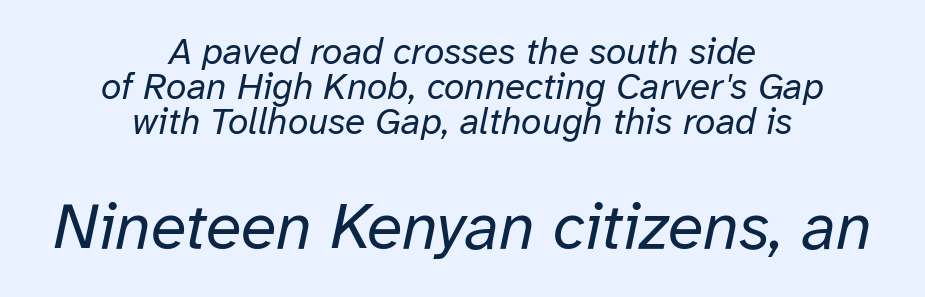
Q: Is the text bold? A: No.
Q: Is the text italic (slanted)? A: Yes, it leans right by about 12 degrees.
Q: Is the text underlined? A: No.
Q: How is the paragraph aligned? A: Centered.
Q: Is the spacing between letters normal or unusually wide? A: Normal.
Q: Is the spacing between lines tight, normal or loose? A: Tight.
Q: Which block of text is set in a larger size, the first (top) or the second (bottom)? A: The second (bottom) one.
Q: Width (condensed, normal, or wide)? A: Normal.
Q: Stroke contrast? A: Low.
Q: x-height? A: Medium.
Q: Monospaced? A: No.
